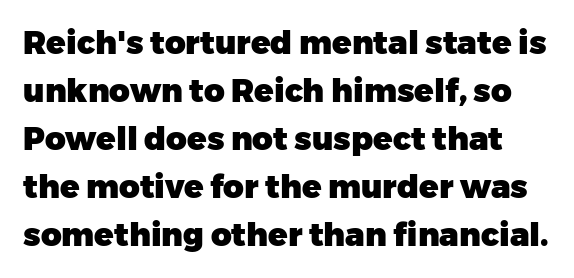
{"serif": "no", "italic": "no", "bold": "yes", "weight": "heavy", "width": "normal", "stroke_contrast": "low", "x_height": "medium", "monospaced": "no", "underline": "no", "line_spacing": "normal", "line_spacing_ratio": 1.5, "letter_spacing": "normal", "letter_spacing_em": 0.0, "glyph_px": 32}
